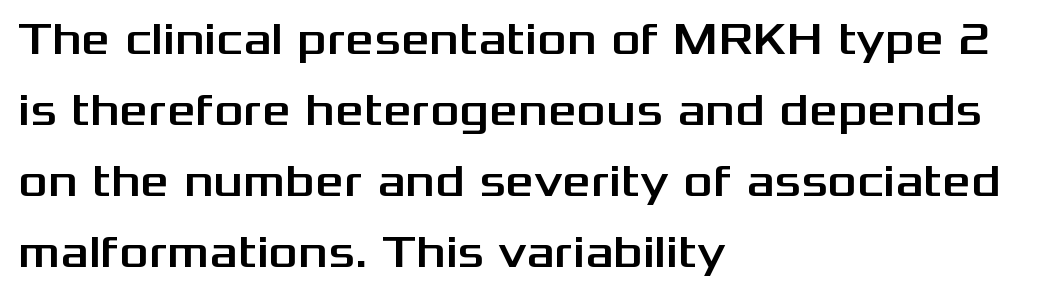
Q: Is the text italic (slanted)? A: No, it is upright.
Q: Is the typeface a serif or a sans-serif typeface? A: Sans-serif.
Q: Is the text underlined? A: No.
Q: How is the paragraph aligned? A: Left-aligned.
Q: Is the spacing between letters normal or unusually wide? A: Normal.
Q: Is the spacing between lines tight, normal or loose? A: Normal.
Q: Width (condensed, normal, or wide)? A: Wide.
Q: Stroke contrast? A: Medium.
Q: x-height? A: Medium.
Q: Monospaced? A: No.
